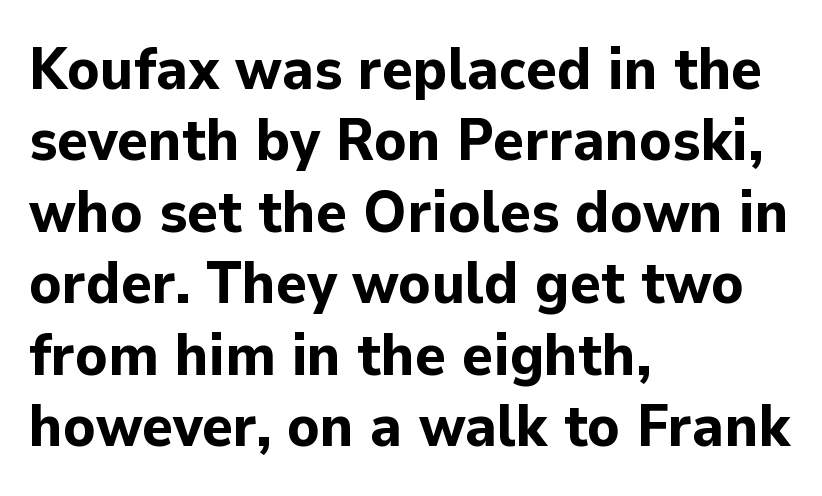
Q: Is the text bold? A: Yes.
Q: Is the text italic (slanted)? A: No, it is upright.
Q: Is the typeface a serif or a sans-serif typeface? A: Sans-serif.
Q: Is the text underlined? A: No.
Q: How is the paragraph aligned? A: Left-aligned.
Q: Is the spacing between letters normal or unusually wide? A: Normal.
Q: Width (condensed, normal, or wide)? A: Normal.
Q: Stroke contrast? A: Low.
Q: x-height? A: Medium.
Q: Monospaced? A: No.
